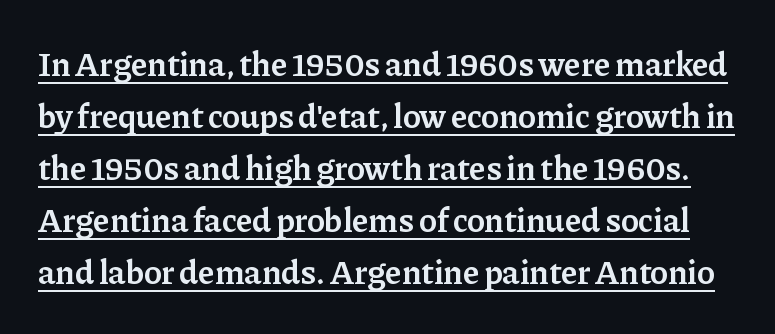
The rendering uses natural spacing where letterforms have individual widths. Between one letter and the next there's only the usual sliver of space. Horizontal bands of white between lines are of average thickness. This sample uses a serif face.
